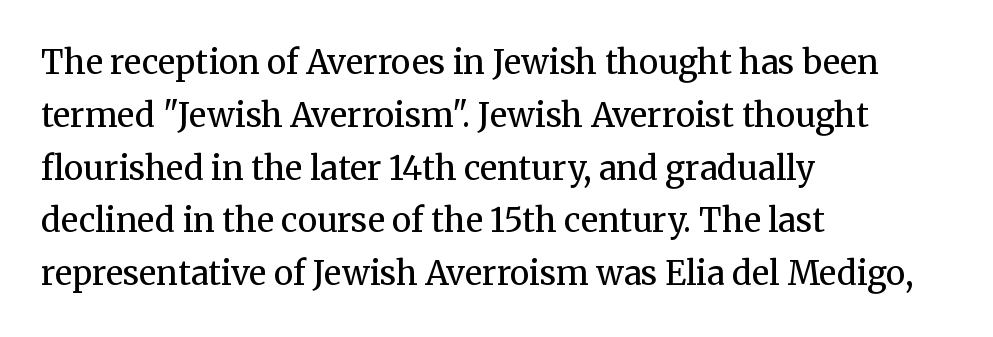
{"serif": "yes", "italic": "no", "bold": "no", "weight": "regular", "width": "normal", "stroke_contrast": "medium", "x_height": "medium", "monospaced": "no", "underline": "no", "align": "left", "line_spacing": "normal", "line_spacing_ratio": 1.6, "letter_spacing": "normal", "letter_spacing_em": 0.0, "glyph_px": 33}
